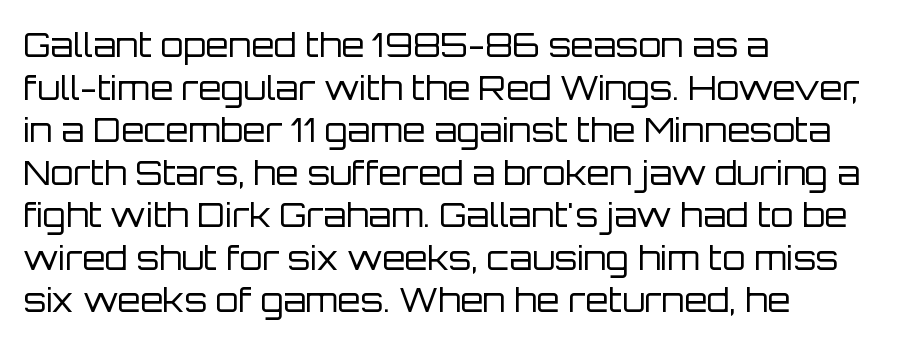
{"serif": "no", "italic": "no", "bold": "no", "weight": "regular", "width": "normal", "stroke_contrast": "low", "x_height": "large", "monospaced": "no", "underline": "no", "align": "left", "line_spacing": "normal", "line_spacing_ratio": 1.29, "letter_spacing": "normal", "letter_spacing_em": 0.0, "glyph_px": 33}
